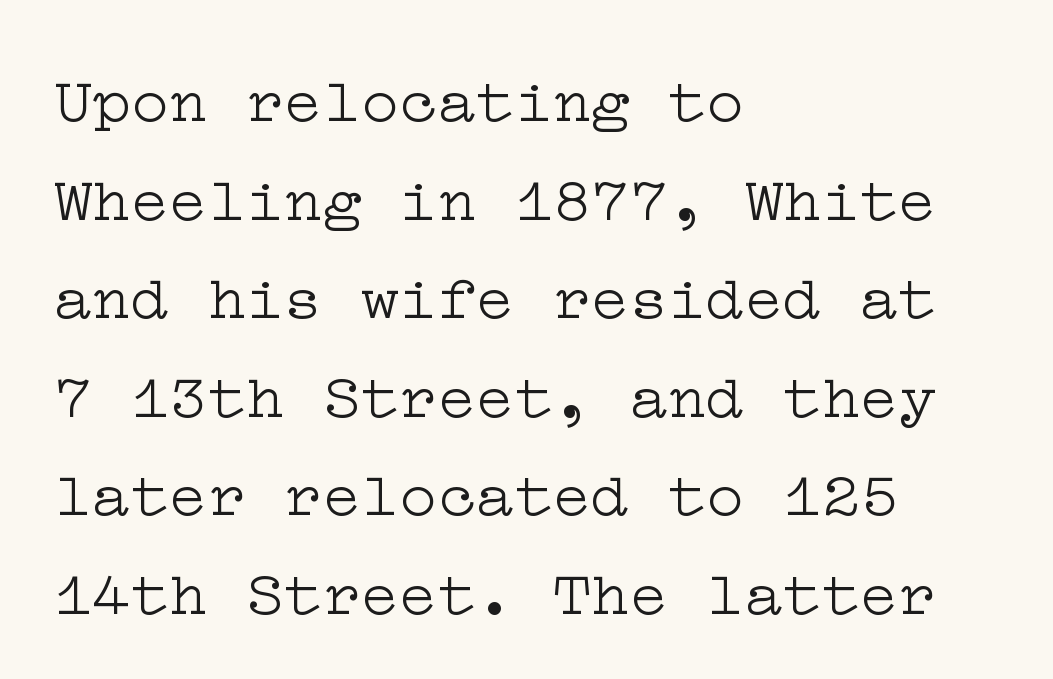
Q: Is the text bold? A: No.
Q: Is the text italic (slanted)? A: No, it is upright.
Q: Is the typeface a serif or a sans-serif typeface? A: Serif.
Q: Is the text underlined? A: No.
Q: How is the paragraph aligned? A: Left-aligned.
Q: Is the spacing between letters normal or unusually wide? A: Normal.
Q: Is the spacing between lines tight, normal or loose? A: Normal.
Q: Width (condensed, normal, or wide)? A: Wide.
Q: Stroke contrast? A: Low.
Q: x-height? A: Medium.
